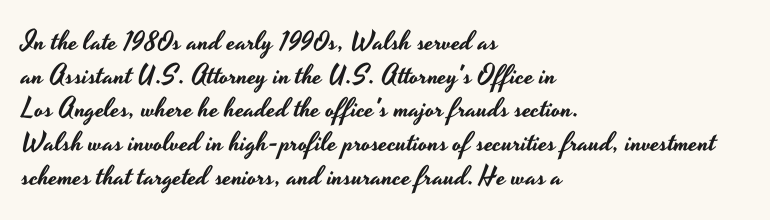
{"underline": "no", "align": "left", "line_spacing": "normal", "line_spacing_ratio": 1.25, "letter_spacing": "normal", "letter_spacing_em": 0.0, "glyph_px": 27}
